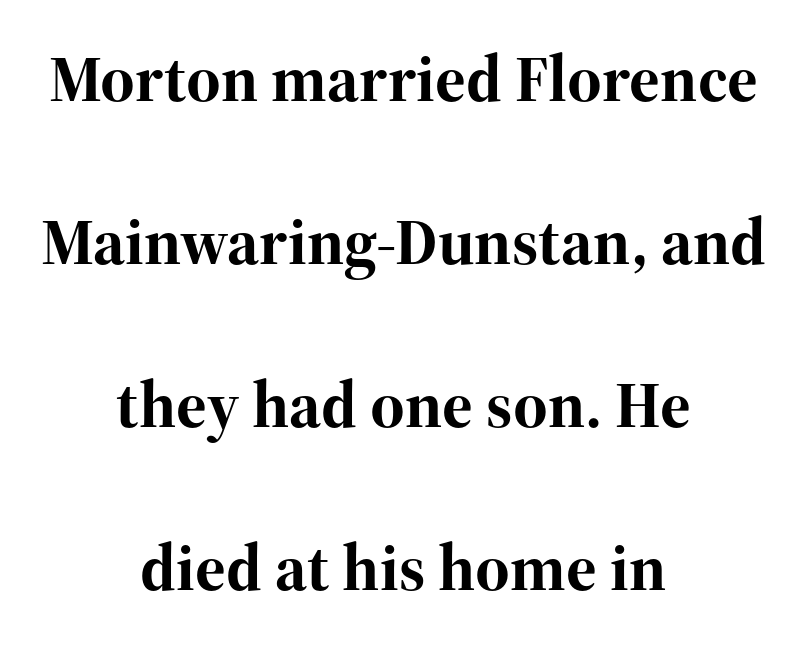
The image shows 66 px bold serif type, upright; set centered, loose line spacing (2.47x), normal letter spacing, not underlined; high stroke contrast and a medium x-height.
